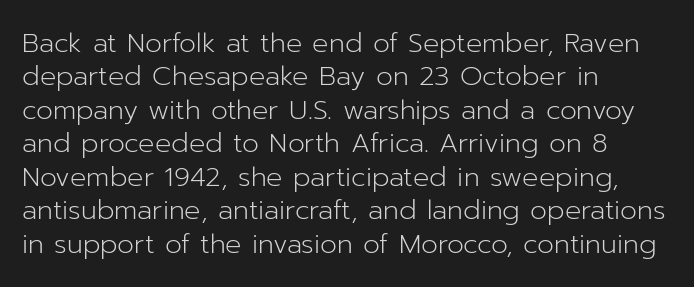
No letter is thick-stroked: the sample isn't bold. This rendering leaves character spacing at its baseline value. A bare baseline throughout the passage. Line beginnings align vertically; line endings do not. This sample uses an upright cut, with every glyph sitting square on the baseline.
